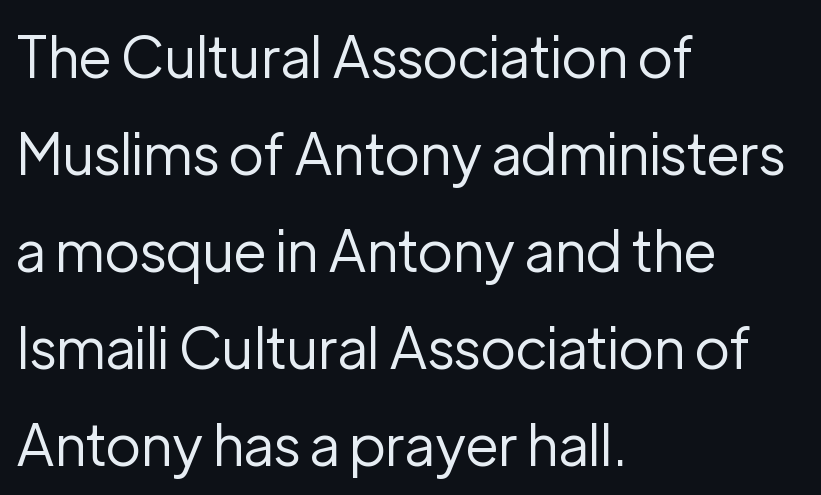
{"serif": "no", "italic": "no", "bold": "no", "weight": "regular", "width": "normal", "stroke_contrast": "low", "x_height": "medium", "monospaced": "no", "underline": "no", "align": "left", "line_spacing": "normal", "line_spacing_ratio": 1.7, "letter_spacing": "normal", "letter_spacing_em": 0.0, "glyph_px": 57}
